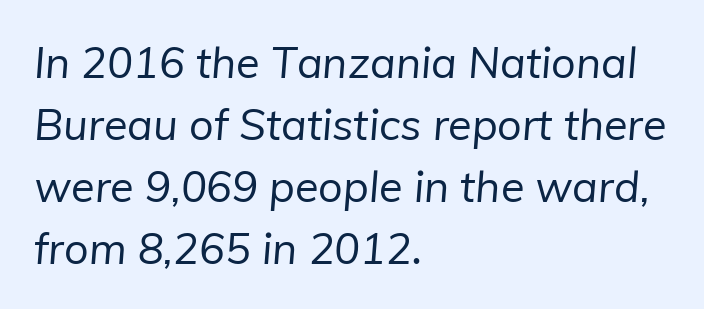
{"serif": "no", "bold": "no", "weight": "regular", "width": "normal", "stroke_contrast": "low", "x_height": "medium", "monospaced": "no", "underline": "no", "align": "left", "line_spacing": "normal", "line_spacing_ratio": 1.44, "letter_spacing": "normal", "letter_spacing_em": 0.0, "glyph_px": 43}
